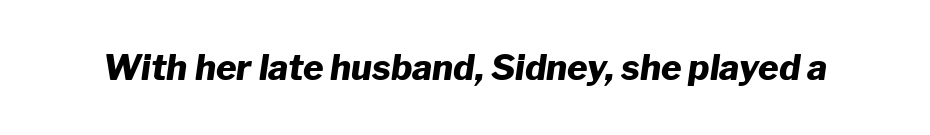
{"italic": "yes", "lean": "right", "slant_degrees": 8, "bold": "yes", "weight": "heavy", "width": "normal", "stroke_contrast": "low", "x_height": "medium", "monospaced": "no", "underline": "no", "letter_spacing": "normal", "letter_spacing_em": 0.0, "glyph_px": 35}
